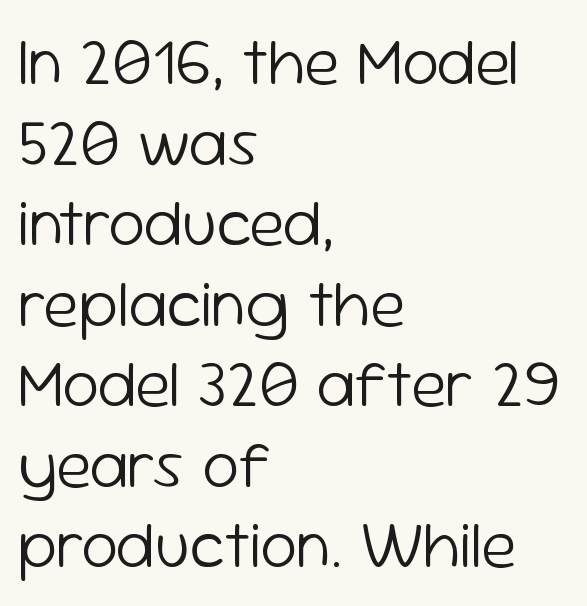
{"serif": "no", "italic": "no", "bold": "no", "weight": "light", "width": "normal", "stroke_contrast": "low", "x_height": "medium", "monospaced": "no", "underline": "no", "align": "left", "line_spacing_ratio": 1.22, "letter_spacing": "normal", "letter_spacing_em": 0.0, "glyph_px": 66}
